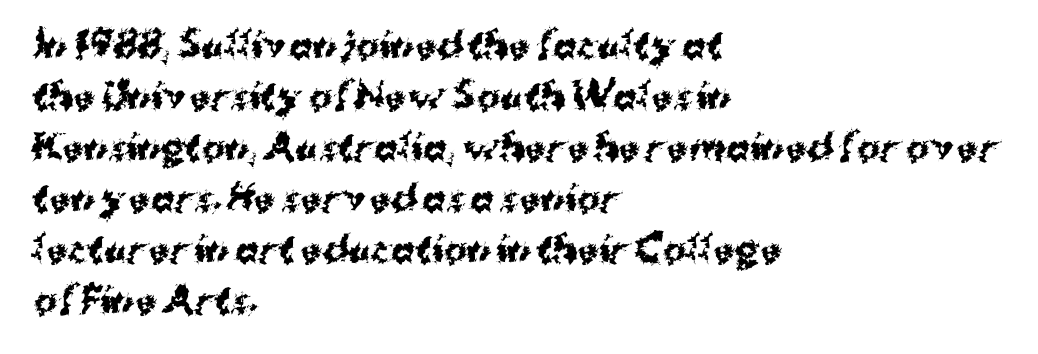
The image shows 35 px bold sans-serif type; set left-aligned, normal line spacing (1.46x), normal letter spacing, not underlined; medium stroke contrast and a medium x-height.
